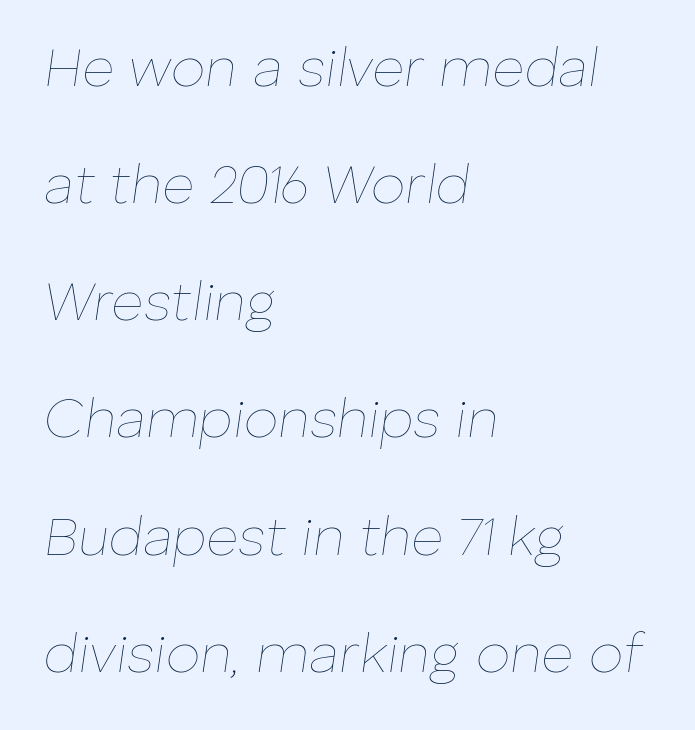
Q: Is the text bold? A: No.
Q: Is the text italic (slanted)? A: Yes, it leans right by about 8 degrees.
Q: Is the text underlined? A: No.
Q: How is the paragraph aligned? A: Left-aligned.
Q: Is the spacing between letters normal or unusually wide? A: Normal.
Q: Is the spacing between lines tight, normal or loose? A: Loose.
Q: Width (condensed, normal, or wide)? A: Normal.
Q: Stroke contrast? A: Low.
Q: x-height? A: Medium.
Q: Monospaced? A: No.
